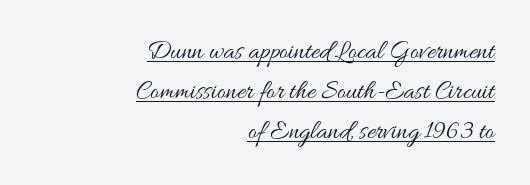
Notice how a bar underscores the lettering throughout. Is the stroke heavy? The answer is a plain regular-or-lighter. Honestly, the letter spacing is just normal — you wouldn't notice it. Does the copy run flush right? Yes — the right margin is perfectly even. If you measured baseline to baseline, you'd find a middling distance.
